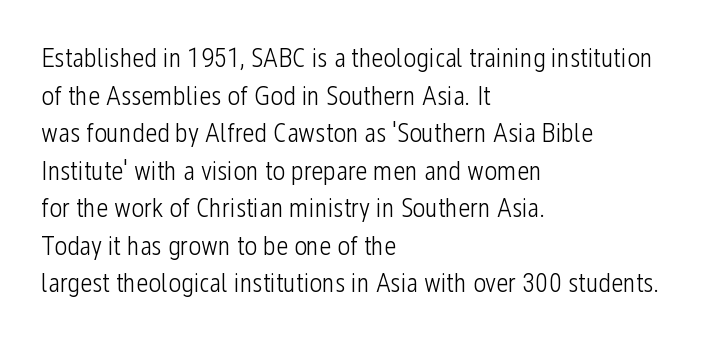
Notice how the stems are strictly vertical — no italics here. A bare baseline throughout the passage. Inter-character spacing is left at the font's built-in metrics. Vertical spacing — default. The ragged edge is on the right, which tells us the setting is flush left. The font sits on the lighter half of the weight spectrum, regular included.
